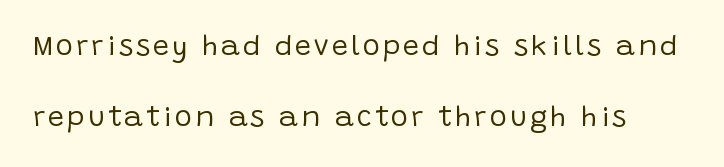
In terms of posture, this sample is upright. The leading is generous, giving the passage an open texture. The weight would be labelled regular, book, light, or lighter still. Plain, unruled lines of type. The font family rendered here belongs to the sans-serif group.
